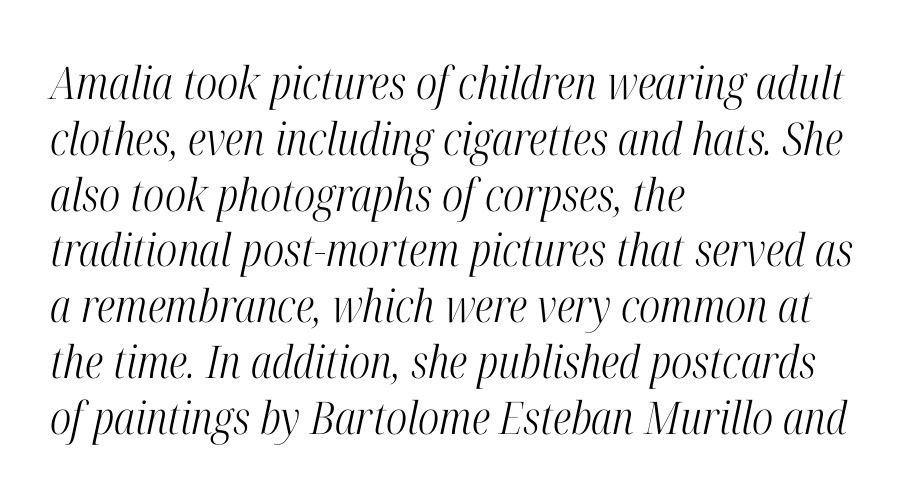
The space beneath each line is pristine and unruled. The font family rendered here belongs to the serif group. This is not heavy type; no bold has been used. Every row of glyphs begins at an identical x-position on the left.
